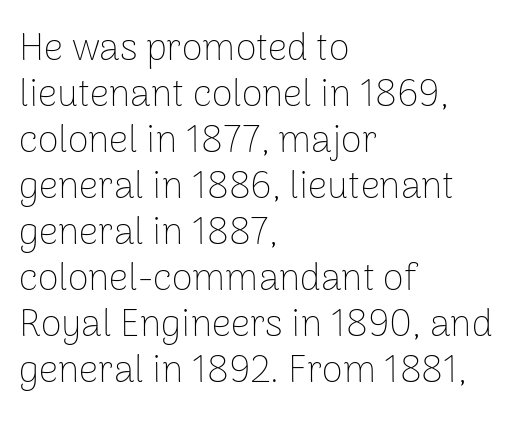
The image shows 38 px thin sans-serif type, upright; set left-aligned, line spacing 1.21x, normal letter spacing, not underlined; low stroke contrast and a medium x-height.
